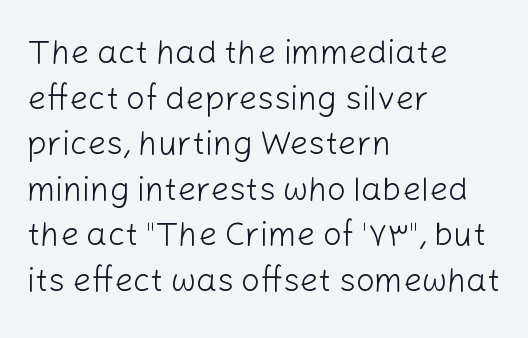
{"serif": "no", "italic": "no", "bold": "no", "weight": "light", "width": "normal", "stroke_contrast": "low", "x_height": "medium", "monospaced": "no", "underline": "no", "align": "left", "line_spacing": "normal", "line_spacing_ratio": 1.38, "letter_spacing": "normal", "letter_spacing_em": 0.0, "glyph_px": 33}
